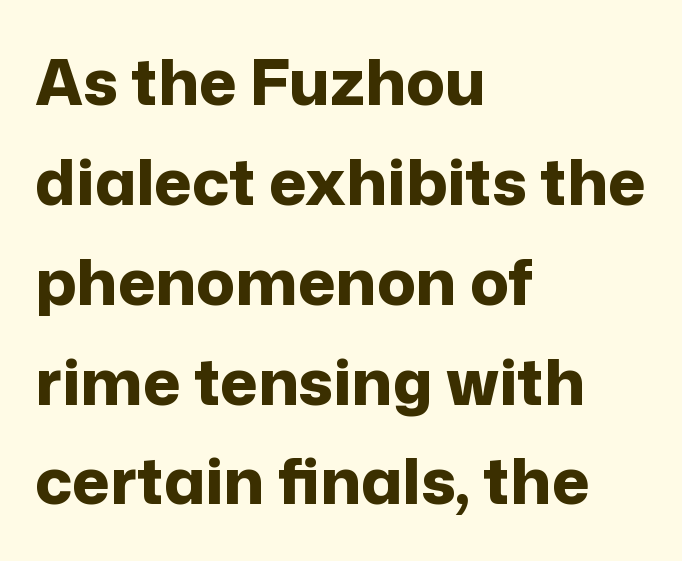
Is the letter spacing exaggerated? No — it looks like the ordinary default. Heft: maximum for text — a bold. If you drew a line through each stem, it would be perfectly vertical. Underline: absent. The face used here is proportionally spaced, like ordinary book or web type. If you measured baseline to baseline, you'd find a middling distance.
